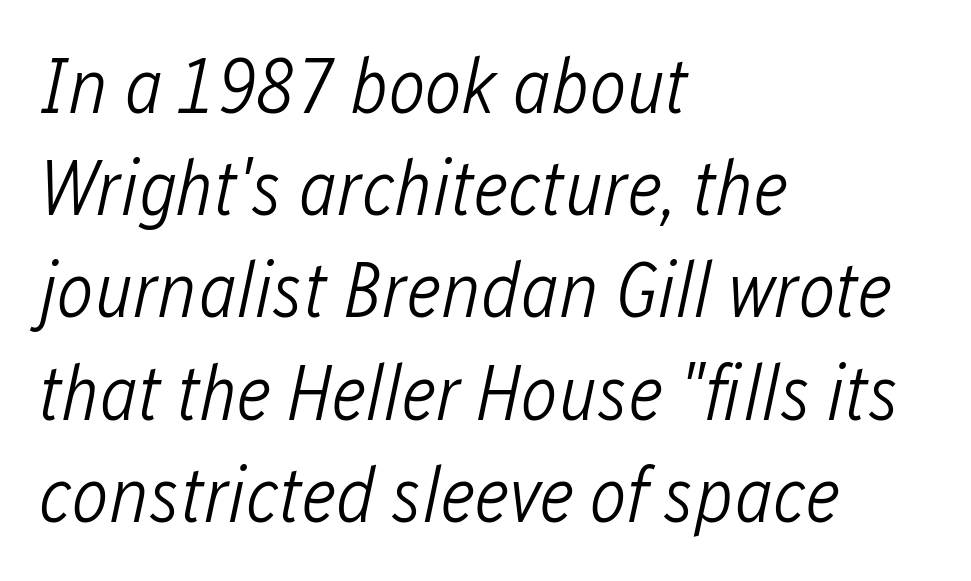
The image shows 78 px light, condensed type, italic (leaning right); set left-aligned, normal line spacing (1.31x), normal letter spacing, not underlined; low stroke contrast and a medium x-height.
